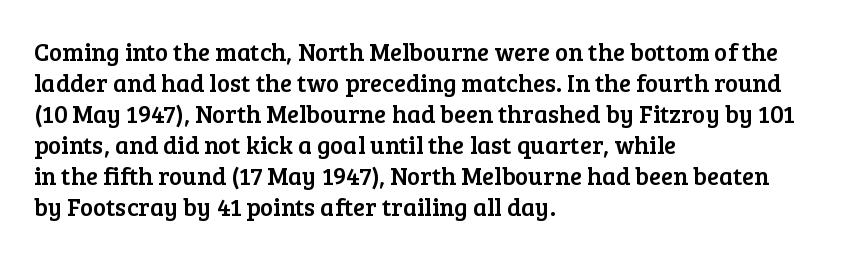
Clear beneath every line of the passage. Is the block centered? No — it sits flush against the left margin. Observe the ordinary spacing: letters are neighbours, not strangers. The letters stand upright; this is a roman face.
